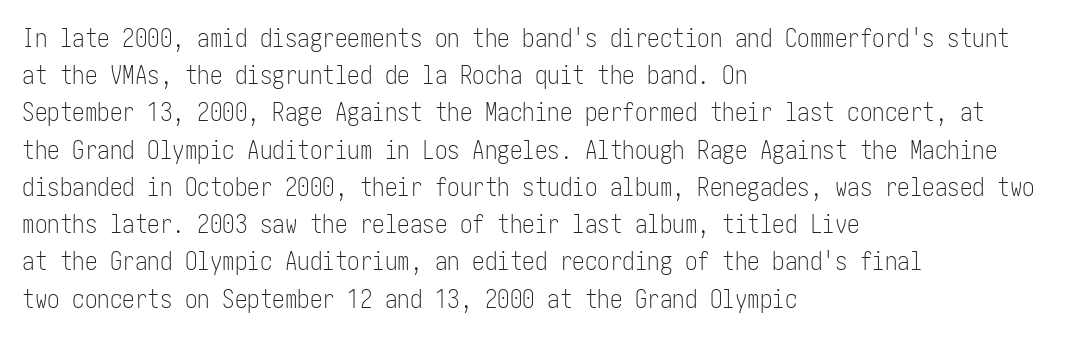
Each new line begins a customary step beneath the previous one. In CSS terms this would be text-align: left. Every character sits straight up, as roman type does. Inter-character spacing is left at the font's built-in metrics.
